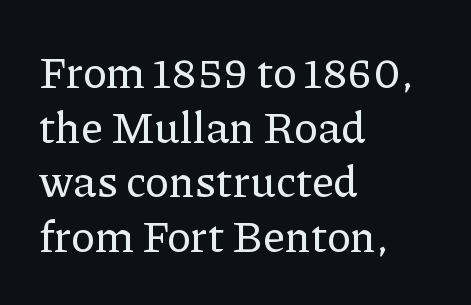
Spacing verdict: proportional, widths tailored to each character. Casual observation: everything's shoved over to the left. These lines are composed in type with serifs. Characters follow at the spacing the type designer built in. A roman cut, with each character standing at attention. Type without underlining.
